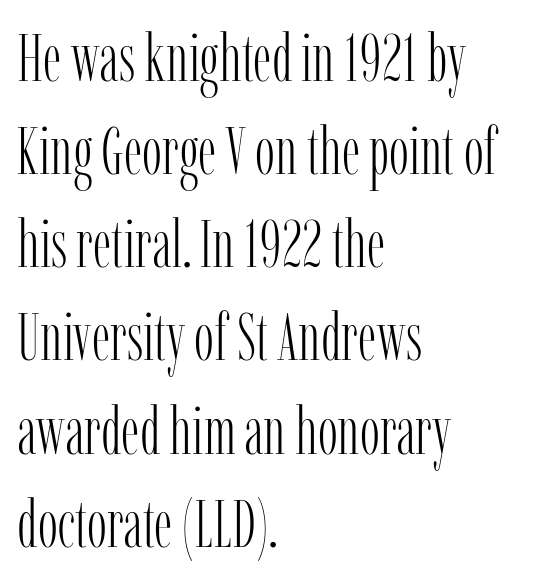
Q: Is the text bold? A: No.
Q: Is the text italic (slanted)? A: No, it is upright.
Q: Is the typeface a serif or a sans-serif typeface? A: Serif.
Q: Is the text underlined? A: No.
Q: How is the paragraph aligned? A: Left-aligned.
Q: Is the spacing between letters normal or unusually wide? A: Normal.
Q: Is the spacing between lines tight, normal or loose? A: Normal.
Q: Width (condensed, normal, or wide)? A: Condensed.
Q: Stroke contrast? A: Low.
Q: x-height? A: Medium.
Q: Monospaced? A: No.
